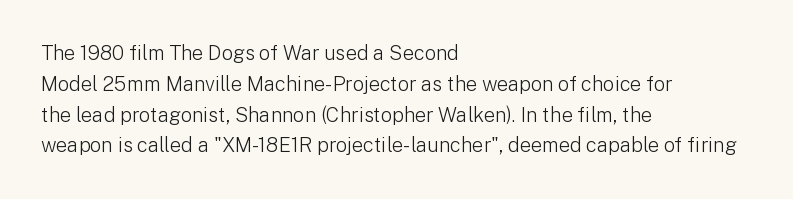
The image shows 20 px text type, upright; set left-aligned, normal line spacing (1.54x), normal letter spacing, not underlined.
